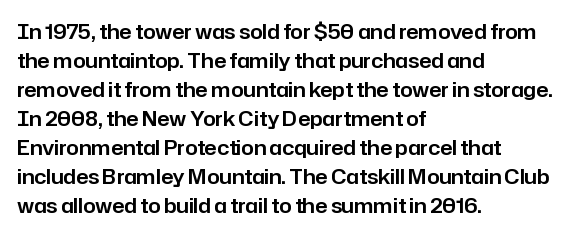
{"italic": "no", "underline": "no", "align": "left", "line_spacing": "normal", "line_spacing_ratio": 1.45, "letter_spacing": "normal", "letter_spacing_em": 0.0, "glyph_px": 20}
